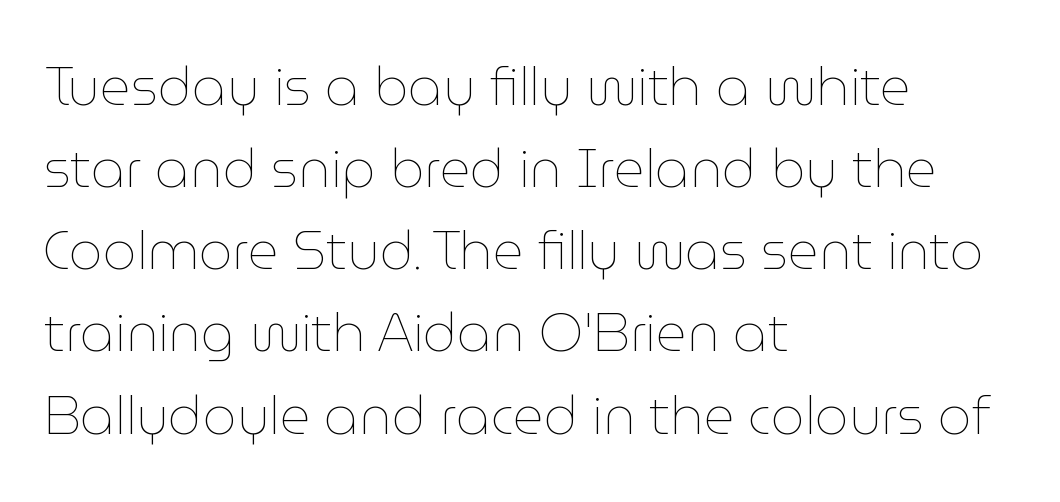
Q: Is the text bold? A: No.
Q: Is the text italic (slanted)? A: No, it is upright.
Q: Is the text underlined? A: No.
Q: How is the paragraph aligned? A: Left-aligned.
Q: Is the spacing between letters normal or unusually wide? A: Normal.
Q: Is the spacing between lines tight, normal or loose? A: Normal.
Q: Width (condensed, normal, or wide)? A: Normal.
Q: Stroke contrast? A: Low.
Q: x-height? A: Medium.
Q: Monospaced? A: No.
